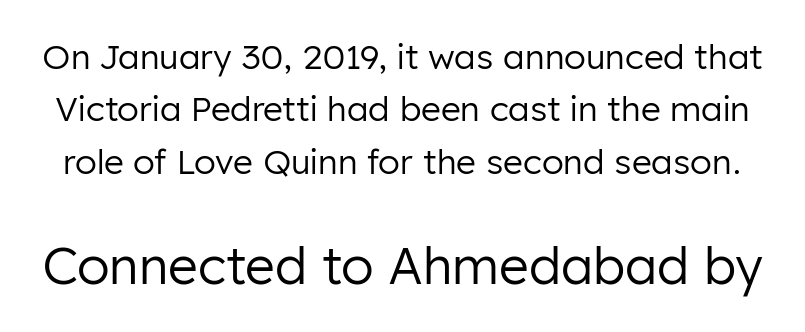
Q: Is the text bold? A: No.
Q: Is the text italic (slanted)? A: No, it is upright.
Q: Is the typeface a serif or a sans-serif typeface? A: Sans-serif.
Q: Is the text underlined? A: No.
Q: Is the spacing between letters normal or unusually wide? A: Normal.
Q: Is the spacing between lines tight, normal or loose? A: Normal.
Q: Which block of text is set in a larger size, the first (top) or the second (bottom)? A: The second (bottom) one.
Q: Width (condensed, normal, or wide)? A: Normal.
Q: Stroke contrast? A: Low.
Q: x-height? A: Medium.
Q: Monospaced? A: No.
